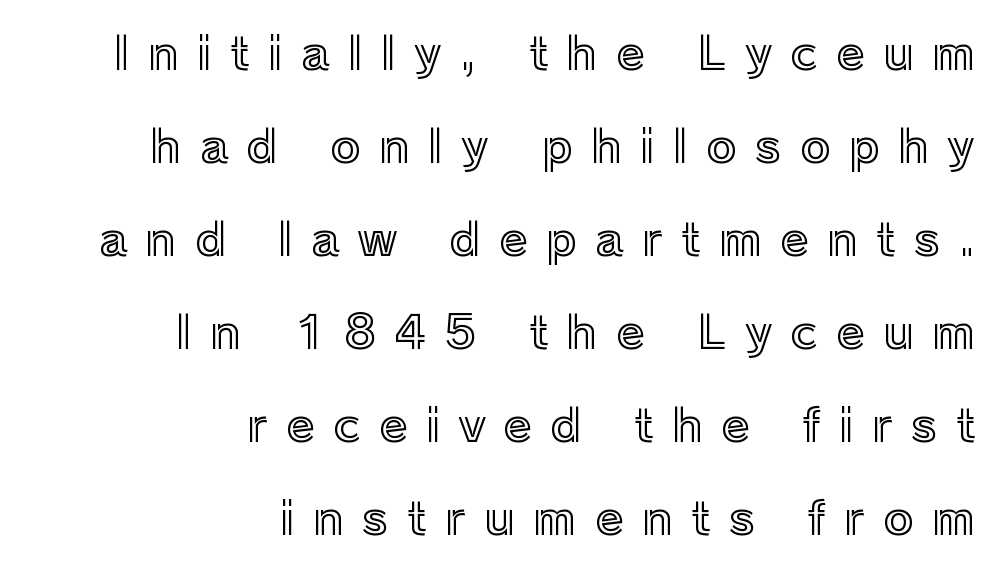
Compared with typical body copy, the letter spacing here is much looser. The passage shown is not underscored anywhere. One glance says open: line gaps are wider than usual. Is this a fixed-width face? No — the glyphs have proportional, varying widths.
